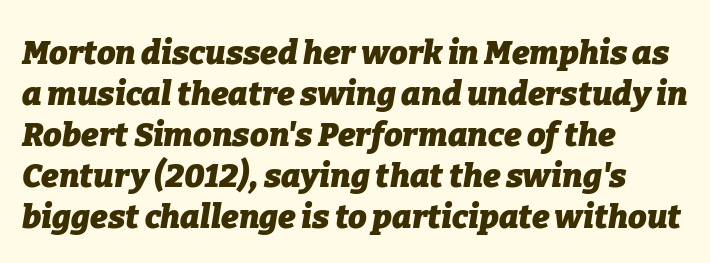
The image shows 33 px heavy type, italic (leaning right); set left-aligned, line spacing 1.24x, normal letter spacing, not underlined; low stroke contrast and a medium x-height.
